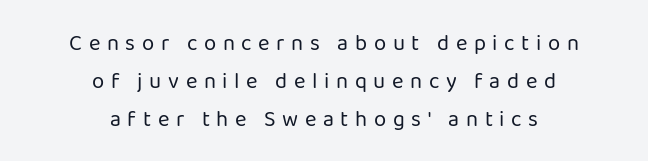
Q: Is the text bold? A: No.
Q: Is the text italic (slanted)? A: No, it is upright.
Q: Is the text underlined? A: No.
Q: How is the paragraph aligned? A: Centered.
Q: Is the spacing between letters normal or unusually wide? A: Unusually wide.
